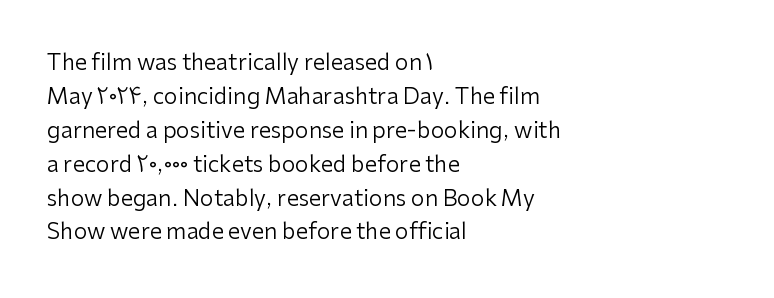
These lines stack with their left ends in a neat column. Any mark beneath the type? The region is blank. Short note: letters normally spaced. The type sits square on the baseline with zero lean.
